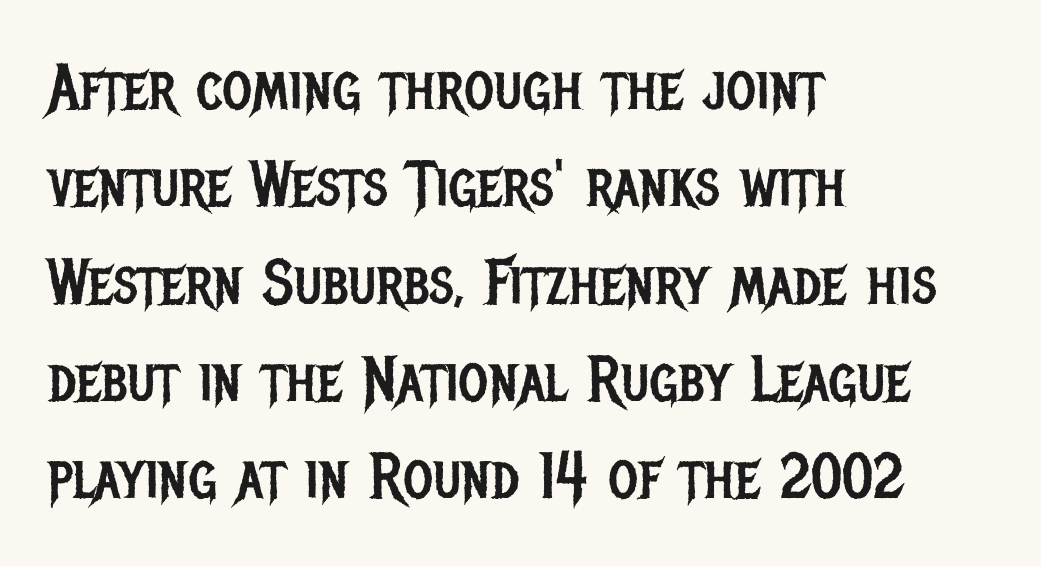
Q: Is the text bold? A: No.
Q: Is the text italic (slanted)? A: No, it is upright.
Q: Is the typeface a serif or a sans-serif typeface? A: Sans-serif.
Q: Is the text underlined? A: No.
Q: How is the paragraph aligned? A: Left-aligned.
Q: Is the spacing between letters normal or unusually wide? A: Normal.
Q: Is the spacing between lines tight, normal or loose? A: Normal.
Q: Width (condensed, normal, or wide)? A: Condensed.
Q: Stroke contrast? A: Low.
Q: x-height? A: Large.
Q: Monospaced? A: No.
